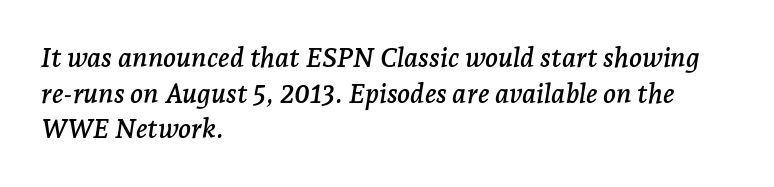
The image shows 27 px text type, italic (leaning right); set left-aligned, normal line spacing (1.32x), normal letter spacing, not underlined.
